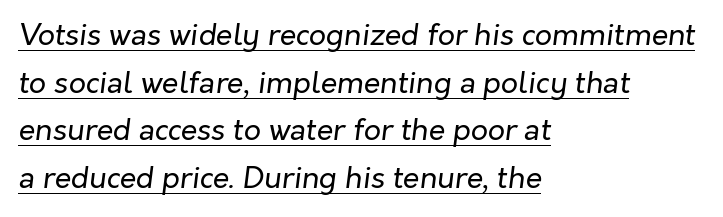
{"italic": "yes", "lean": "right", "slant_degrees": 7, "bold": "no", "weight": "regular", "width": "normal", "stroke_contrast": "low", "x_height": "medium", "monospaced": "no", "underline": "yes", "align": "left", "line_spacing": "normal", "line_spacing_ratio": 1.59, "letter_spacing": "normal", "letter_spacing_em": 0.0, "glyph_px": 30}
